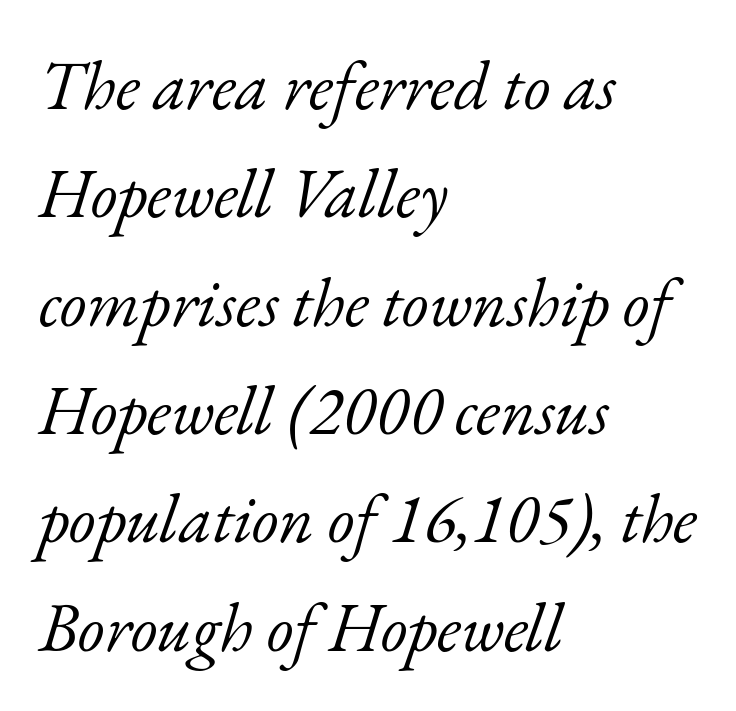
The image shows 69 px light serif type, italic (leaning right); set left-aligned, normal line spacing (1.57x), normal letter spacing, not underlined; low stroke contrast and a small x-height.
